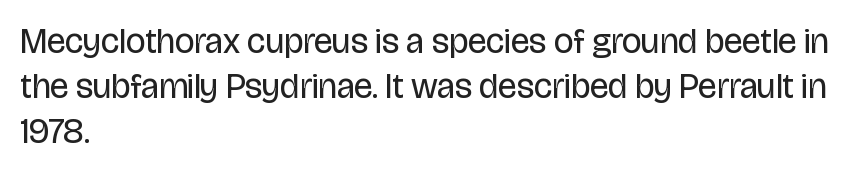
The image shows 35 px regular-weight, condensed sans-serif type, upright; set left-aligned, normal line spacing (1.29x), normal letter spacing, not underlined; low stroke contrast and a large x-height.
